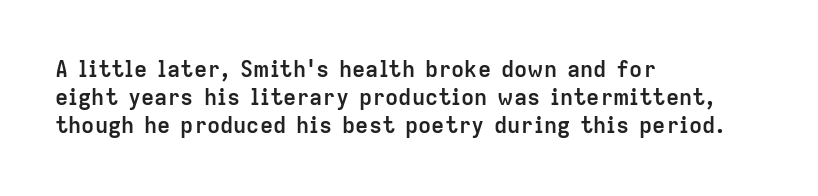
The image shows 22 px bold type, upright; set left-aligned, normal line spacing (1.28x), normal letter spacing, not underlined.
